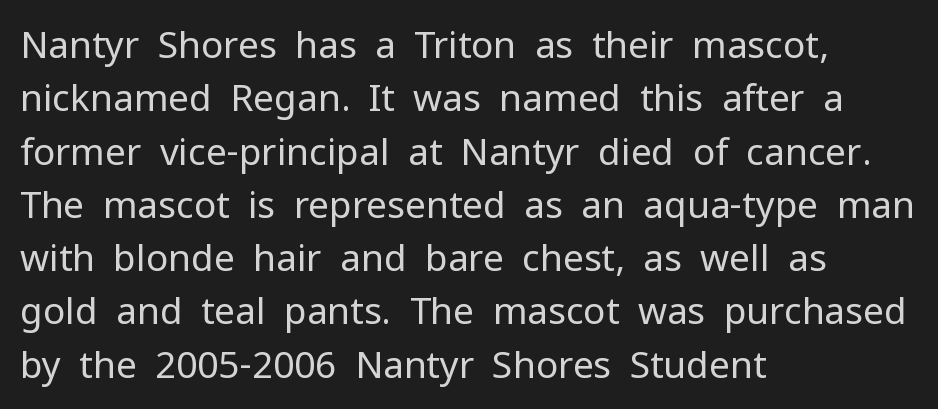
The string is rendered with underlining switched off. The typesetting does not lean heavy: it is not bold. A typesetter would label this face a sans. These lines stack with their left ends in a neat column. Reading down the column, the eye jumps a familiar distance to each next line.
